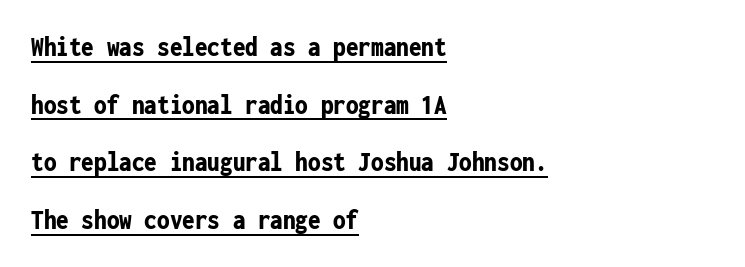
The image shows 28 px bold, condensed sans-serif type, upright, monospaced; set left-aligned, loose line spacing (2.06x), normal letter spacing, underlined; low stroke contrast and a medium x-height.
